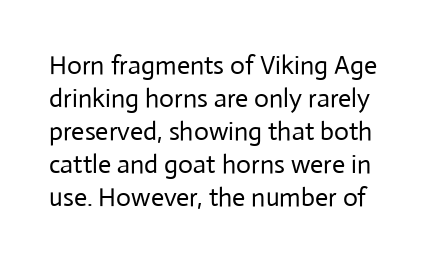
The image shows 26 px text type, upright; set normal line spacing (1.27x), normal letter spacing, not underlined.
